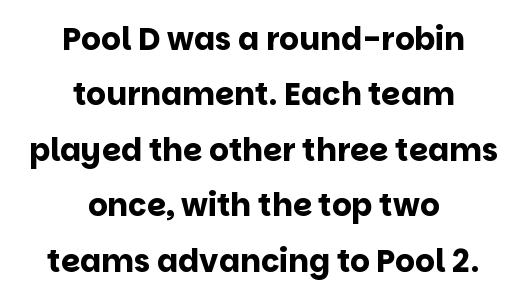
The image shows 31 px bold sans-serif type, upright; set centered, line spacing 1.79x, normal letter spacing, not underlined; low stroke contrast and a large x-height.
